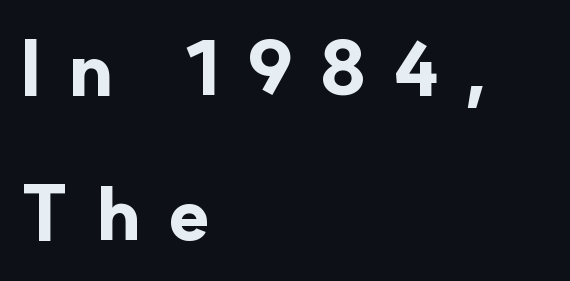
{"serif": "no", "italic": "no", "bold": "yes", "weight": "bold", "width": "normal", "stroke_contrast": "low", "x_height": "small", "monospaced": "no", "underline": "no", "align": "left", "line_spacing": "loose", "line_spacing_ratio": 1.94, "letter_spacing": "wide", "letter_spacing_em": 0.35, "glyph_px": 75}
